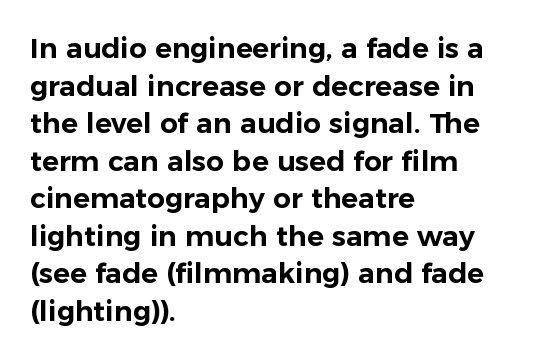
The image shows 28 px sans-serif type, upright; set left-aligned, normal line spacing (1.34x), normal letter spacing, not underlined; low stroke contrast and a medium x-height.
